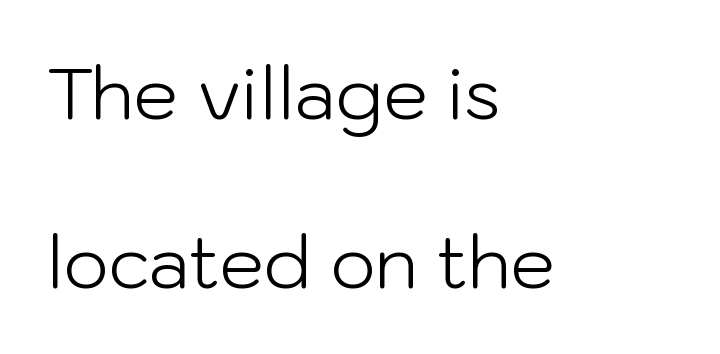
Caption: multi-line text, flush left, ragged right. A roman cut, with each character standing at attention. On a weight scale, this lands at 450 or below. This rendering employs a face without finishing strokes, i.e., a sans-serif.
